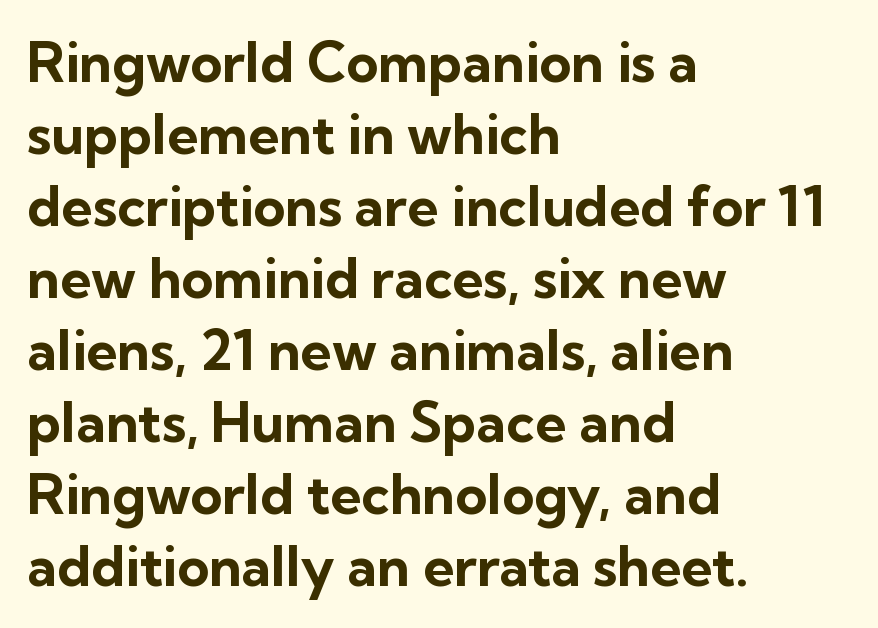
Letterform terminals end flat and unadorned throughout the passage. You'd pick this weight for a headline — it's a proper bold. Bare-footed words on every line. A typesetter would call this leading conventional body-copy spacing.
